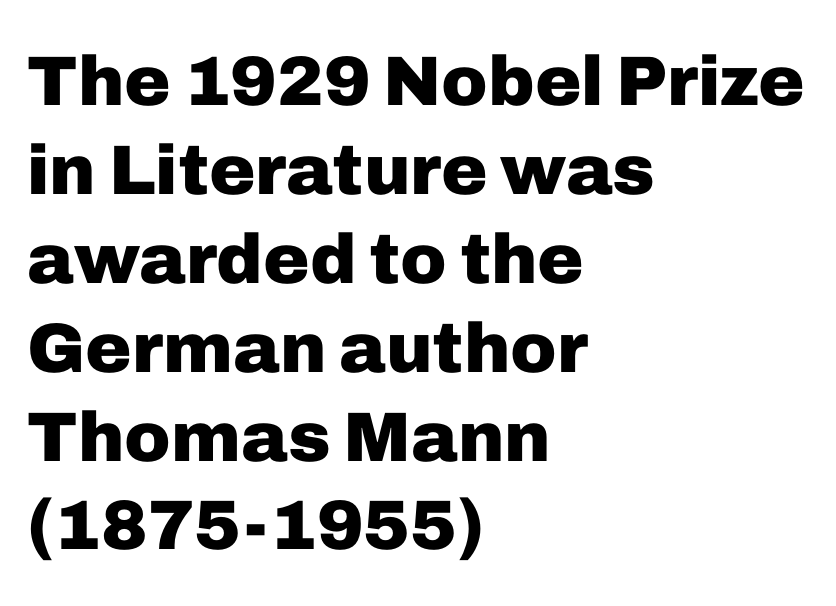
Classification — sans serif. These lines keep a tight, regular rhythm from letter to letter. Heft: maximum for text — a bold. Decoration check: the copy has no underline.
